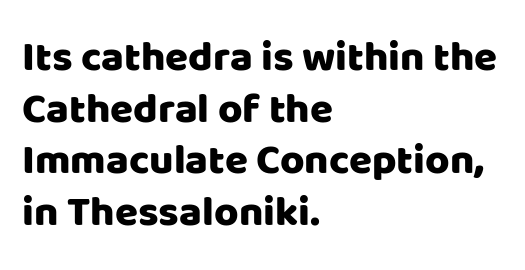
{"serif": "no", "italic": "no", "width": "normal", "stroke_contrast": "low", "x_height": "large", "monospaced": "no", "underline": "no", "align": "left", "line_spacing_ratio": 1.23, "letter_spacing": "normal", "letter_spacing_em": 0.0, "glyph_px": 42}
